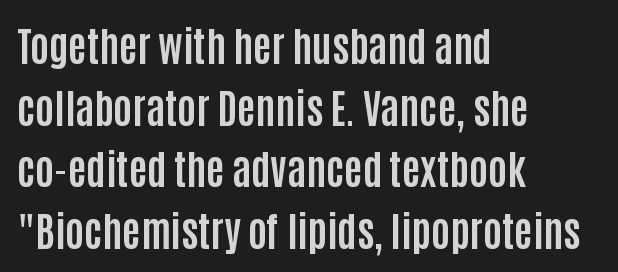
{"serif": "no", "italic": "no", "bold": "yes", "weight": "bold", "width": "condensed", "stroke_contrast": "low", "x_height": "large", "monospaced": "no", "underline": "no", "align": "left", "line_spacing": "normal", "line_spacing_ratio": 1.54, "letter_spacing": "normal", "letter_spacing_em": 0.0, "glyph_px": 40}
